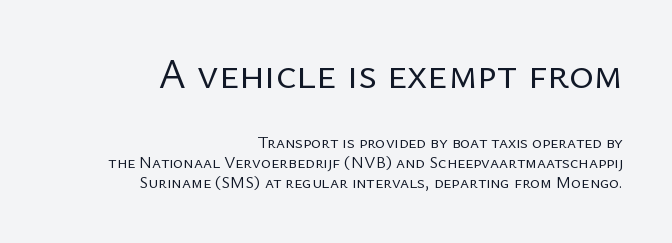
{"serif": "no", "italic": "no", "bold": "no", "weight": "regular", "width": "normal", "stroke_contrast": "low", "x_height": "medium", "monospaced": "no", "underline": "no", "align": "right", "line_spacing_ratio": 1.18, "letter_spacing": "normal", "letter_spacing_em": 0.0, "larger_block": "first", "size_ratio": 2.47, "glyph_px": 42}
